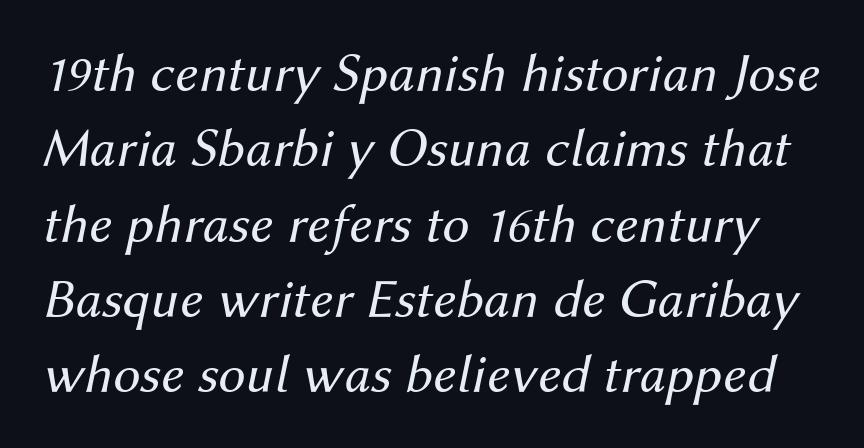
Character widths vary here, with narrow letters taking less room than wide ones. Caption: standard tracking, unaltered. Counters stay open thanks to moderate or lighter strokes. Underline: absent. The leading is moderate, giving the passage an even texture.
